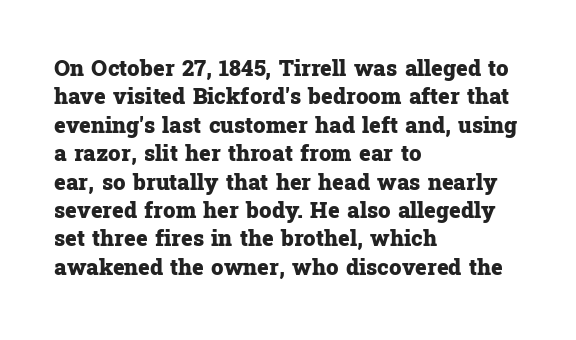
{"italic": "no", "bold": "yes", "underline": "no", "align": "left", "line_spacing": "normal", "line_spacing_ratio": 1.29, "letter_spacing": "normal", "letter_spacing_em": 0.0, "glyph_px": 22}
